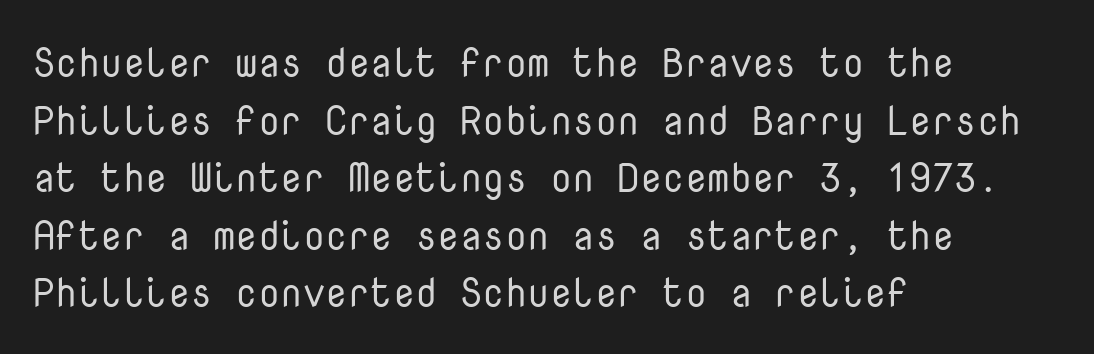
No heavy texture on the line: the type isn't bold. Each line starts at the same left margin while the right side varies. In terms of posture, this sample is upright. Looks like terminal output: every glyph gets an equal slot.
